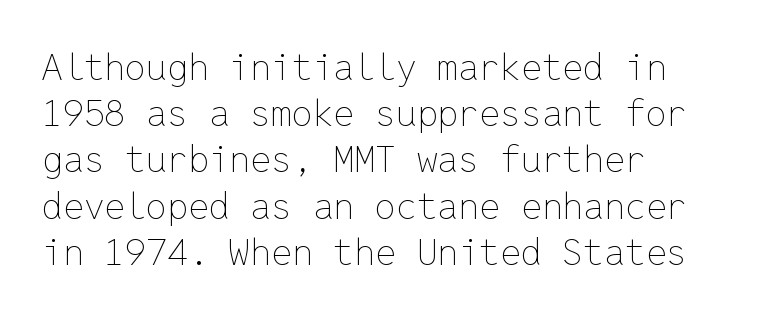
The image shows 37 px thin type, upright, monospaced; set left-aligned, normal line spacing (1.25x), normal letter spacing, not underlined; low stroke contrast and a medium x-height.
